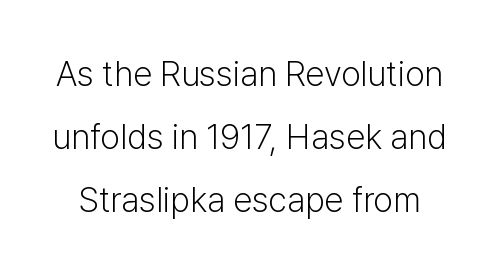
The image shows 35 px light sans-serif type, upright; set line spacing 1.8x, normal letter spacing, not underlined; low stroke contrast and a medium x-height.
